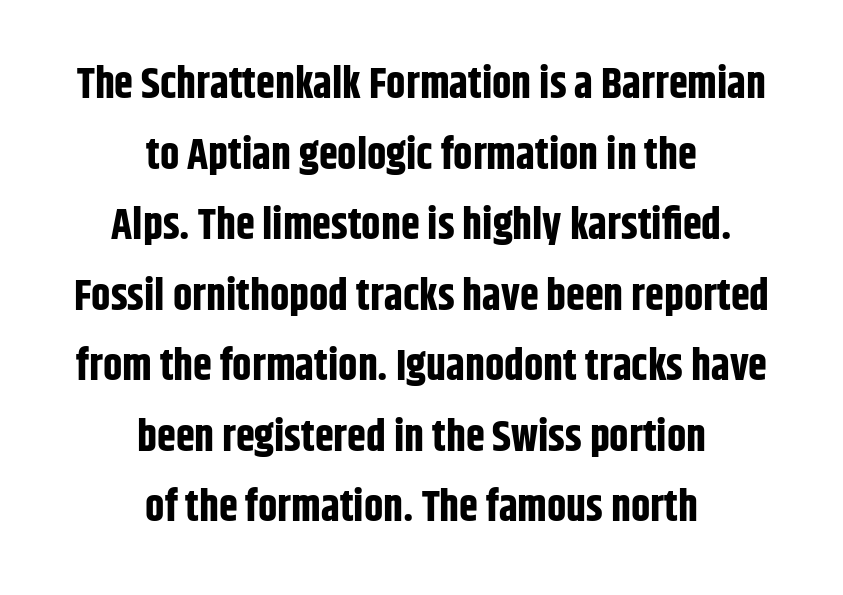
{"serif": "no", "italic": "no", "bold": "yes", "weight": "bold", "width": "condensed", "stroke_contrast": "low", "x_height": "large", "monospaced": "no", "underline": "no", "align": "center", "line_spacing": "normal", "line_spacing_ratio": 1.64, "letter_spacing": "normal", "letter_spacing_em": 0.0, "glyph_px": 43}
